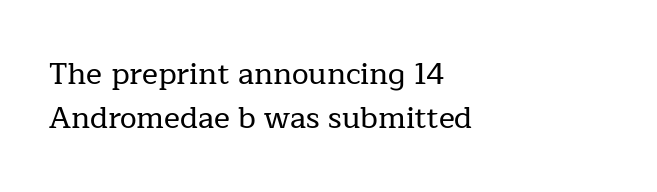
Q: Is the text italic (slanted)? A: No, it is upright.
Q: Is the typeface a serif or a sans-serif typeface? A: Serif.
Q: Is the text underlined? A: No.
Q: How is the paragraph aligned? A: Left-aligned.
Q: Is the spacing between letters normal or unusually wide? A: Normal.
Q: Is the spacing between lines tight, normal or loose? A: Normal.
Q: Width (condensed, normal, or wide)? A: Normal.
Q: Stroke contrast? A: Low.
Q: x-height? A: Medium.
Q: Monospaced? A: No.
